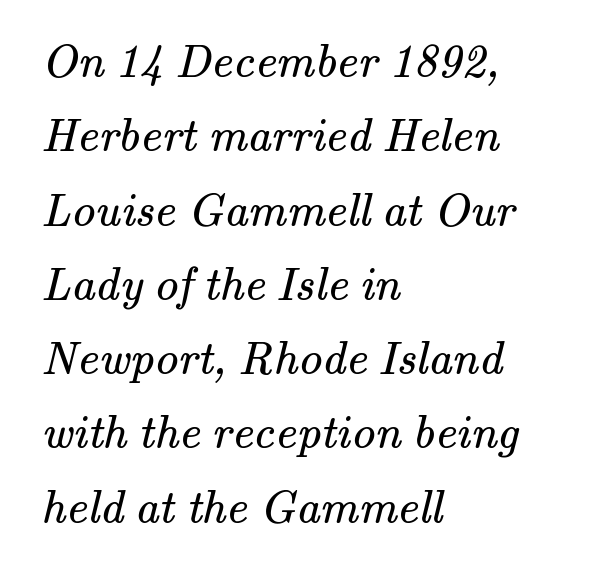
{"serif": "yes", "bold": "no", "weight": "regular", "width": "normal", "stroke_contrast": "medium", "x_height": "small", "monospaced": "no", "underline": "no", "align": "left", "line_spacing": "normal", "line_spacing_ratio": 1.58, "letter_spacing": "normal", "letter_spacing_em": 0.0, "glyph_px": 47}
